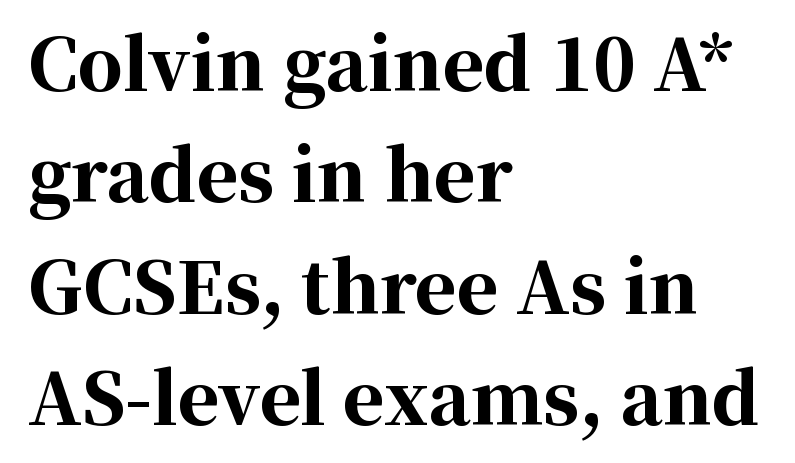
The image shows 71 px bold serif type, upright; set left-aligned, normal line spacing (1.57x), normal letter spacing, not underlined; high stroke contrast and a medium x-height.
